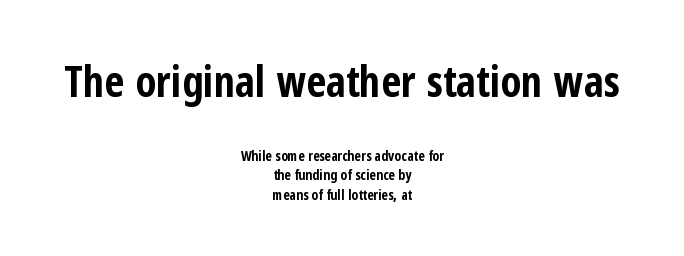
Q: Is the text bold? A: Yes.
Q: Is the text italic (slanted)? A: No, it is upright.
Q: Is the typeface a serif or a sans-serif typeface? A: Sans-serif.
Q: Is the text underlined? A: No.
Q: How is the paragraph aligned? A: Centered.
Q: Is the spacing between letters normal or unusually wide? A: Normal.
Q: Is the spacing between lines tight, normal or loose? A: Normal.
Q: Which block of text is set in a larger size, the first (top) or the second (bottom)? A: The first (top) one.
Q: Width (condensed, normal, or wide)? A: Condensed.
Q: Stroke contrast? A: Low.
Q: x-height? A: Medium.
Q: Monospaced? A: No.
